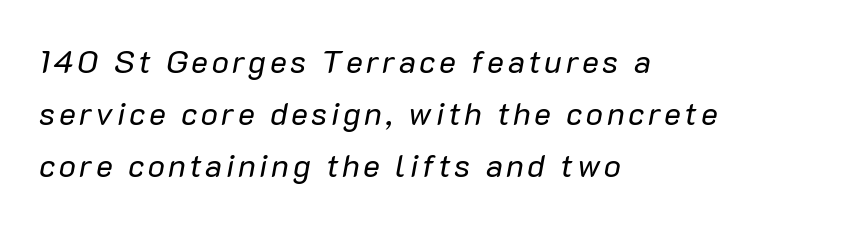
Note the varied advance widths — an 'i' is clearly narrower than an 'm'. Alignment: flush left. Type without underlining. Looking at the ascenders, they clearly lean. Compared with typical paragraphs, the rows here are spaced about the same. Heft: none added — not bold.
